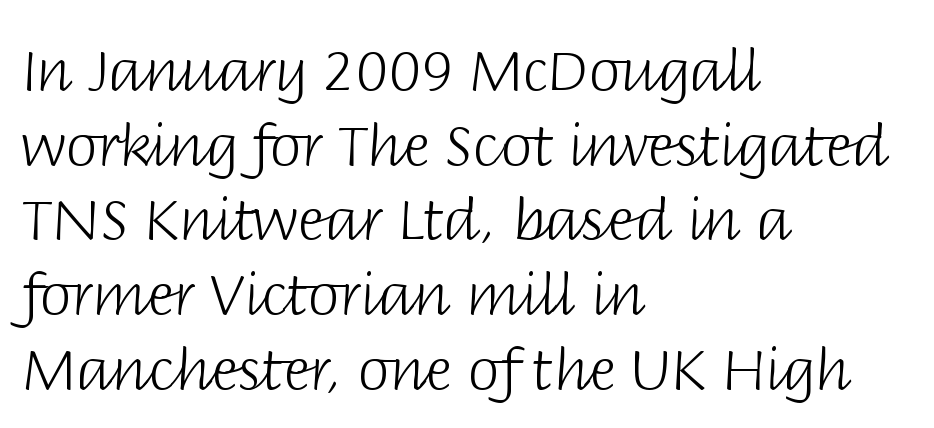
Observe the absence of serifs on each vertical stroke in this sample. The typesetting does not lean heavy: it is not bold. One glance says typical: line gaps are just what's usual. Decoration check: the copy has no underline. The lettering holds an erect, upright posture throughout. Spacing between characters is what you'd get straight out of the box.
